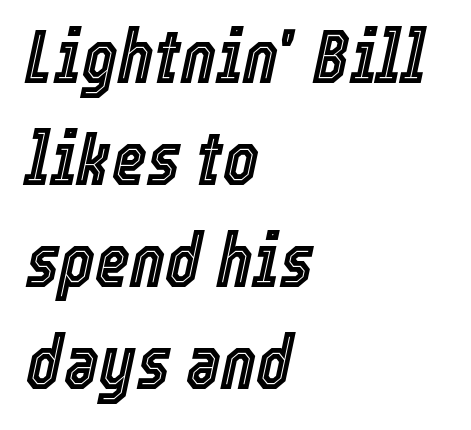
{"italic": "yes", "lean": "right", "slant_degrees": 12, "width": "condensed", "x_height": "medium", "monospaced": "no", "underline": "no", "align": "left", "line_spacing": "normal", "line_spacing_ratio": 1.36, "letter_spacing": "normal", "letter_spacing_em": 0.0, "glyph_px": 75}
